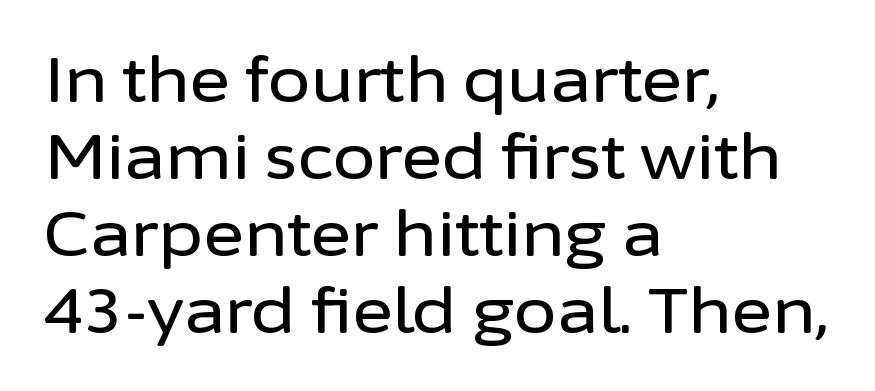
Q: Is the text italic (slanted)? A: No, it is upright.
Q: Is the typeface a serif or a sans-serif typeface? A: Sans-serif.
Q: Is the text underlined? A: No.
Q: How is the paragraph aligned? A: Left-aligned.
Q: Is the spacing between letters normal or unusually wide? A: Normal.
Q: Width (condensed, normal, or wide)? A: Normal.
Q: Stroke contrast? A: Low.
Q: x-height? A: Medium.
Q: Monospaced? A: No.
